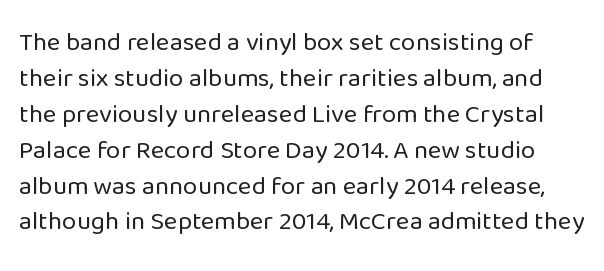
{"italic": "no", "bold": "no", "underline": "no", "line_spacing": "normal", "line_spacing_ratio": 1.38, "letter_spacing": "normal", "letter_spacing_em": 0.0, "glyph_px": 26}
